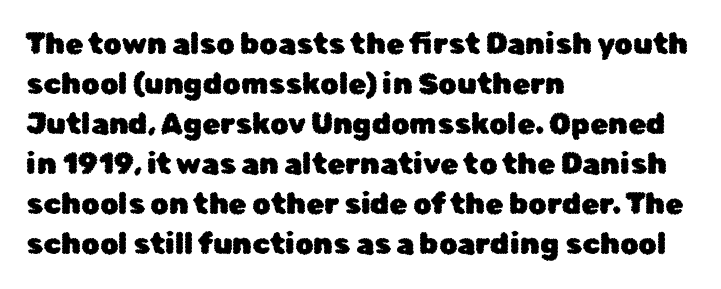
The image shows 29 px sans-serif type, upright; set left-aligned, normal line spacing (1.38x), normal letter spacing, not underlined; low stroke contrast and a medium x-height.
